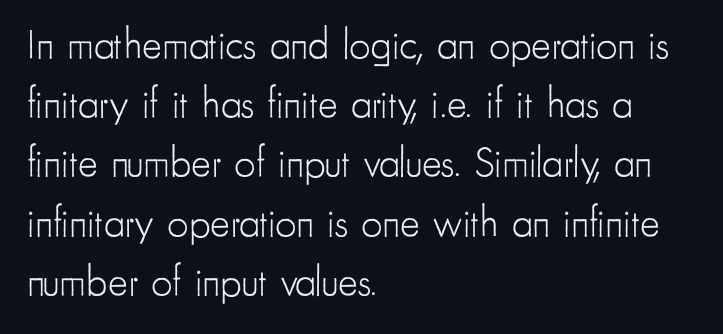
{"serif": "no", "italic": "no", "bold": "no", "weight": "light", "width": "condensed", "stroke_contrast": "low", "x_height": "small", "monospaced": "no", "underline": "no", "align": "left", "line_spacing": "normal", "line_spacing_ratio": 1.41, "letter_spacing": "normal", "letter_spacing_em": 0.0, "glyph_px": 42}
